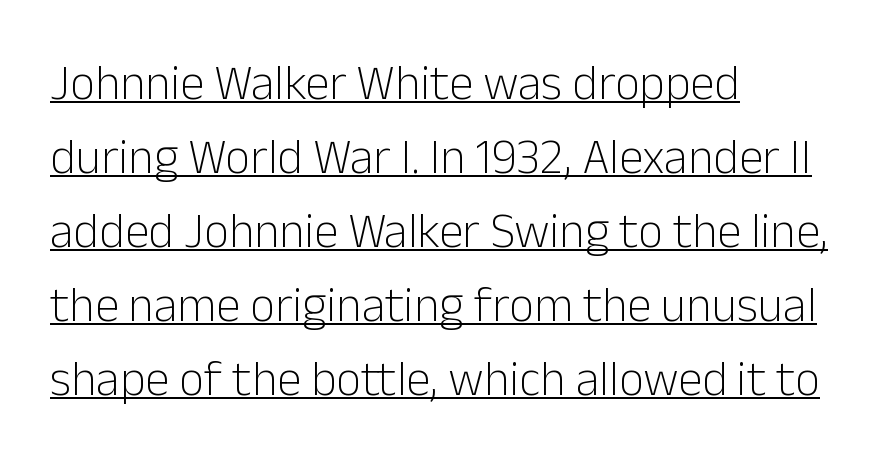
{"serif": "no", "italic": "no", "bold": "no", "weight": "light", "width": "normal", "stroke_contrast": "low", "x_height": "medium", "monospaced": "no", "underline": "yes", "align": "left", "line_spacing": "normal", "line_spacing_ratio": 1.51, "letter_spacing": "normal", "letter_spacing_em": 0.0, "glyph_px": 49}
